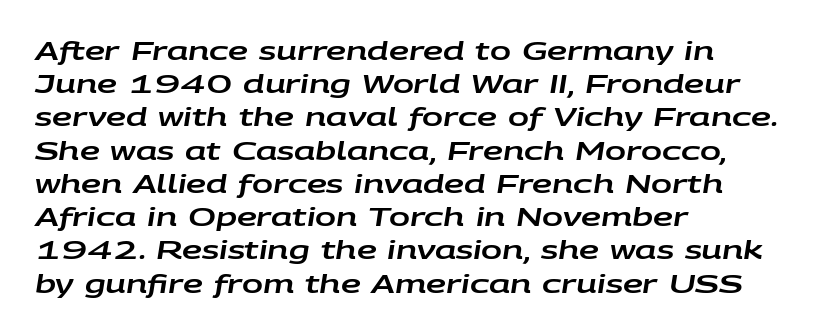
The image shows 25 px text type, italic (leaning right); set left-aligned, normal line spacing (1.33x), normal letter spacing, not underlined.
